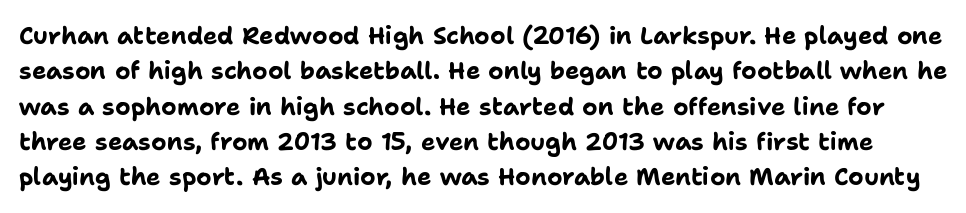
Q: Is the text bold? A: Yes.
Q: Is the text italic (slanted)? A: No, it is upright.
Q: Is the text underlined? A: No.
Q: Is the spacing between letters normal or unusually wide? A: Normal.
Q: Is the spacing between lines tight, normal or loose? A: Normal.
